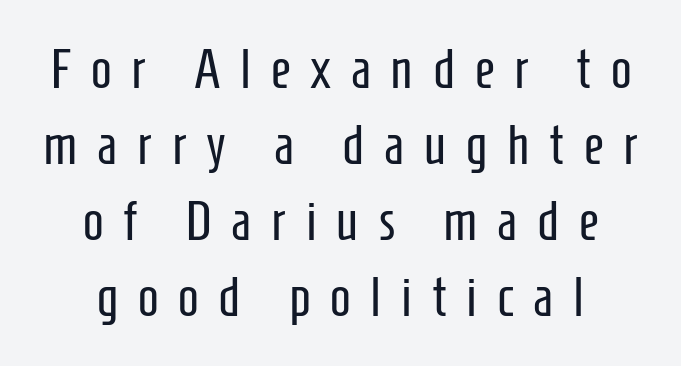
Spacing verdict: proportional, widths tailored to each character. Tracking here is generous; glyphs stand well apart from one another. Unlike italic type, these characters show no tilt at all. Each row of text sits above clean, open space.
